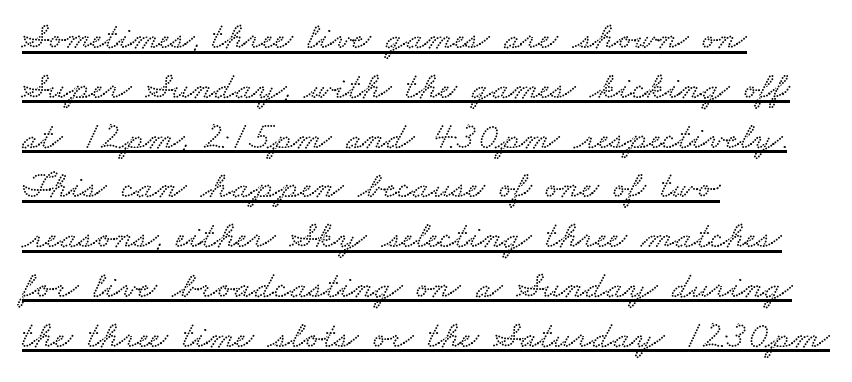
Words appear dense and cohesive because spacing is normal. The sample's only ornament is a line tracing under the words. Caption: multi-line text, flush left, ragged right. Looks like regular typesetting: each glyph gets only the width it needs.
